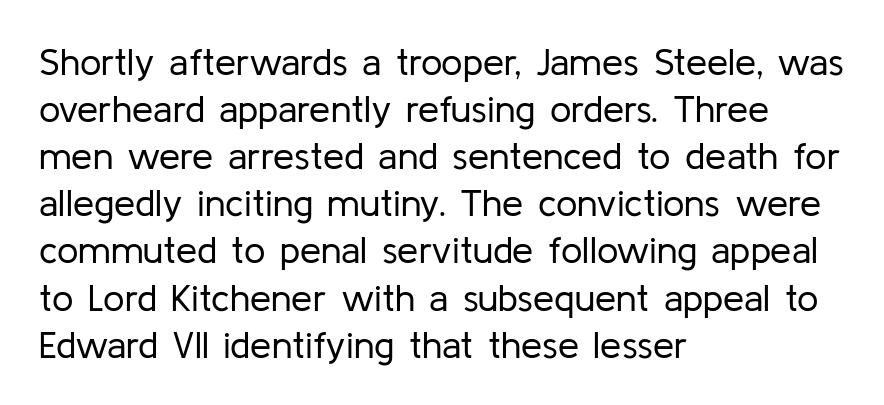
The image shows 38 px regular-weight sans-serif type, upright; set left-aligned, line spacing 1.24x, normal letter spacing, not underlined; low stroke contrast and a medium x-height.
